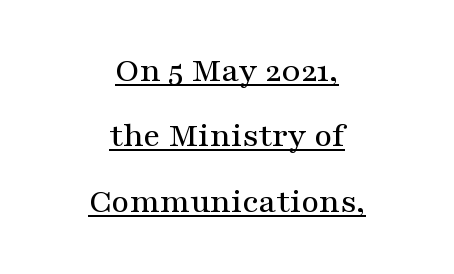
Q: Is the text italic (slanted)? A: No, it is upright.
Q: Is the typeface a serif or a sans-serif typeface? A: Serif.
Q: Is the text underlined? A: Yes.
Q: How is the paragraph aligned? A: Centered.
Q: Is the spacing between letters normal or unusually wide? A: Normal.
Q: Width (condensed, normal, or wide)? A: Wide.
Q: Stroke contrast? A: Medium.
Q: x-height? A: Medium.
Q: Monospaced? A: No.
